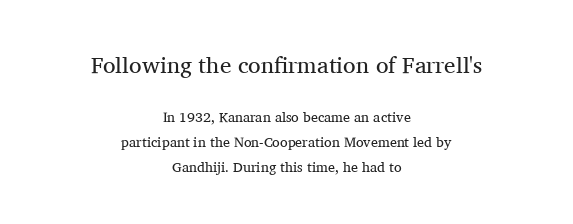
Q: Is the text bold? A: No.
Q: Is the text italic (slanted)? A: No, it is upright.
Q: Is the text underlined? A: No.
Q: How is the paragraph aligned? A: Centered.
Q: Is the spacing between letters normal or unusually wide? A: Normal.
Q: Which block of text is set in a larger size, the first (top) or the second (bottom)? A: The first (top) one.
